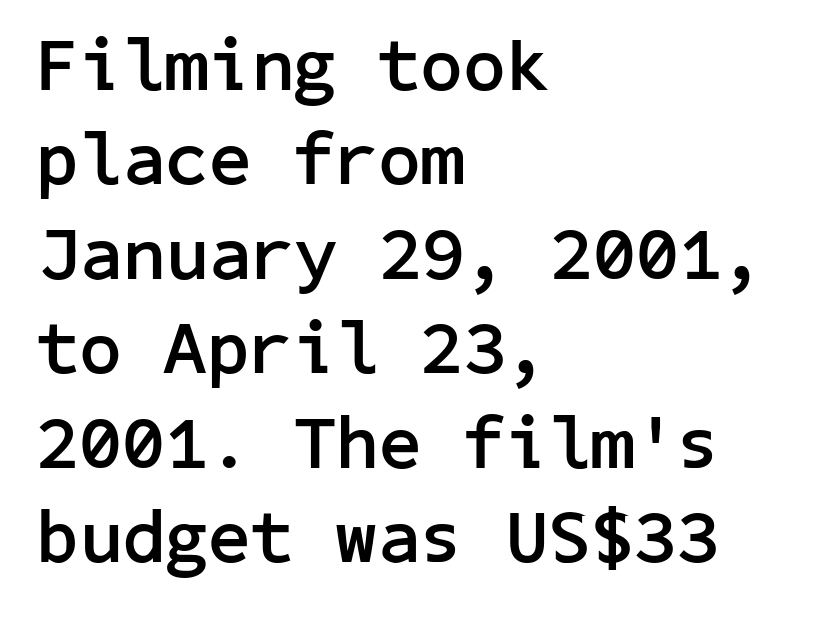
Q: Is the text bold? A: Yes.
Q: Is the text italic (slanted)? A: No, it is upright.
Q: Is the typeface a serif or a sans-serif typeface? A: Sans-serif.
Q: Is the text underlined? A: No.
Q: How is the paragraph aligned? A: Left-aligned.
Q: Is the spacing between letters normal or unusually wide? A: Normal.
Q: Is the spacing between lines tight, normal or loose? A: Normal.
Q: Width (condensed, normal, or wide)? A: Normal.
Q: Stroke contrast? A: Low.
Q: x-height? A: Medium.
